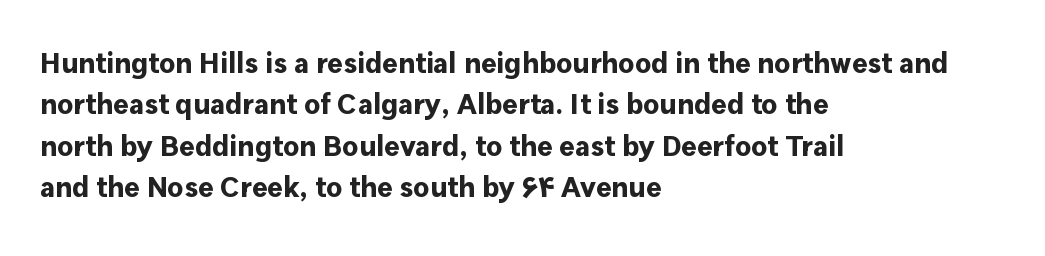
The image shows 29 px bold sans-serif type, upright; set left-aligned, normal line spacing (1.43x), normal letter spacing, not underlined; low stroke contrast and a medium x-height.
